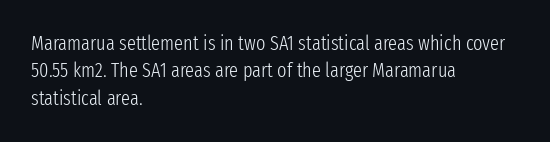
Caption: standard tracking, unaltered. Alignment: flush left. Line spacing here is normal. Weight: not bold — regular or lighter.
